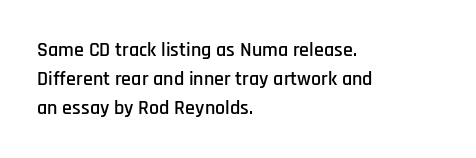
{"italic": "no", "underline": "no", "align": "left", "line_spacing": "normal", "line_spacing_ratio": 1.44, "letter_spacing": "normal", "letter_spacing_em": 0.0, "glyph_px": 20}
